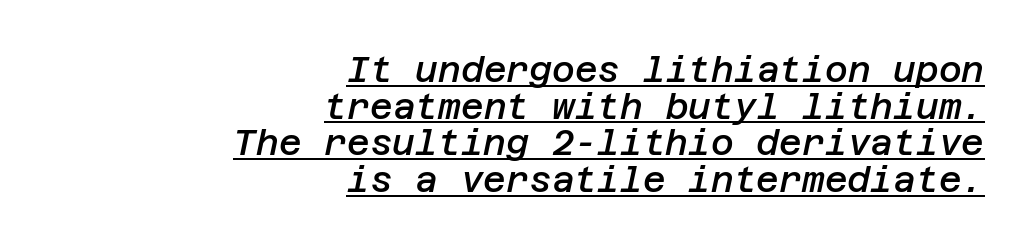
Q: Is the text bold? A: Semi-bold.
Q: Is the text italic (slanted)? A: Yes, it leans right by about 12 degrees.
Q: Is the text underlined? A: Yes.
Q: How is the paragraph aligned? A: Right-aligned.
Q: Is the spacing between letters normal or unusually wide? A: Normal.
Q: Is the spacing between lines tight, normal or loose? A: Tight.
Q: Width (condensed, normal, or wide)? A: Normal.
Q: Stroke contrast? A: Low.
Q: x-height? A: Large.
